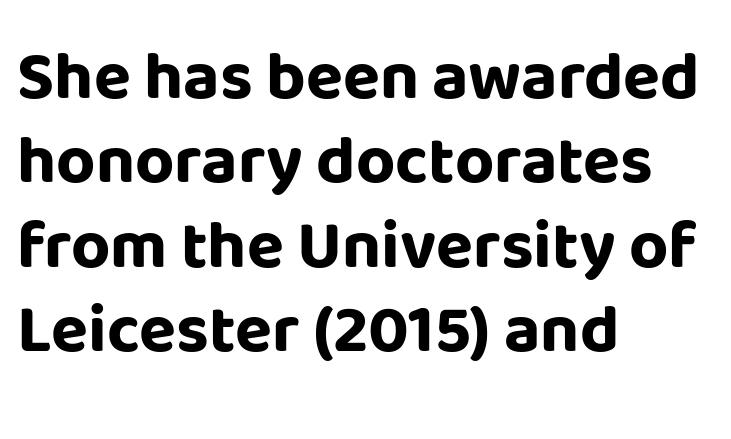
Nobody touched the tracking dial on this one. Nope, no serifs anywhere on these letters. Every character sits straight up, as roman type does. Rule under the text: the space is simply empty.
